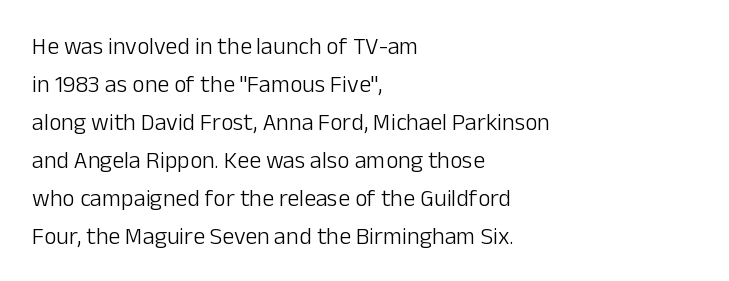
Q: Is the text bold? A: No.
Q: Is the text italic (slanted)? A: No, it is upright.
Q: Is the text underlined? A: No.
Q: How is the paragraph aligned? A: Left-aligned.
Q: Is the spacing between letters normal or unusually wide? A: Normal.
Q: Is the spacing between lines tight, normal or loose? A: Normal.
